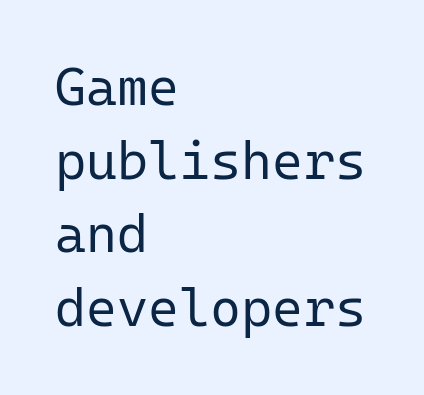
The image shows 53 px regular-weight sans-serif type, upright, monospaced; set left-aligned, normal line spacing (1.39x), normal letter spacing, not underlined; low stroke contrast and a medium x-height.
